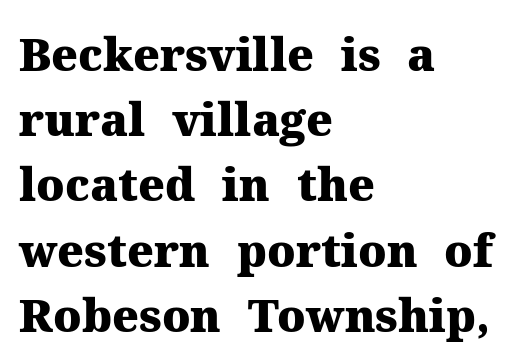
The leading is moderate, giving the passage an even texture. Each glyph is drawn with heavy, bold strokes. The characters display serif detailing at their extremities. Layout note: lines flush left. The letters advance in unequal steps, a hallmark of proportional type. Posture: vertical.
